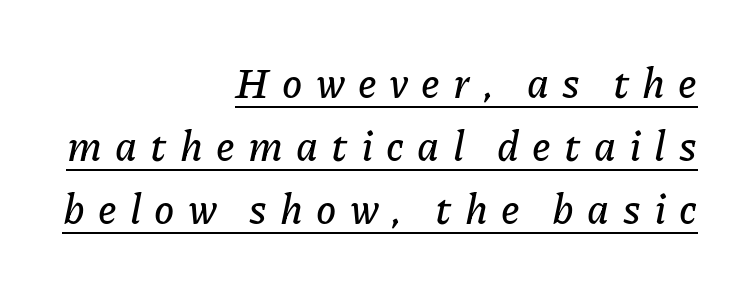
The image shows 41 px text type, italic (leaning right); set right-aligned, normal line spacing (1.54x), unusually wide letter spacing (+0.32 em), underlined; low stroke contrast and a medium x-height.
